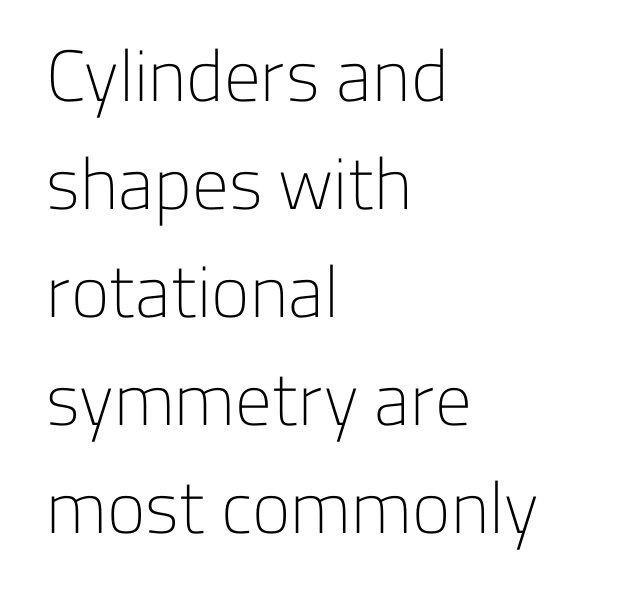
Q: Is the text bold? A: No.
Q: Is the text italic (slanted)? A: No, it is upright.
Q: Is the typeface a serif or a sans-serif typeface? A: Sans-serif.
Q: Is the text underlined? A: No.
Q: How is the paragraph aligned? A: Left-aligned.
Q: Is the spacing between letters normal or unusually wide? A: Normal.
Q: Is the spacing between lines tight, normal or loose? A: Normal.
Q: Width (condensed, normal, or wide)? A: Normal.
Q: Stroke contrast? A: Low.
Q: x-height? A: Medium.
Q: Monospaced? A: No.
